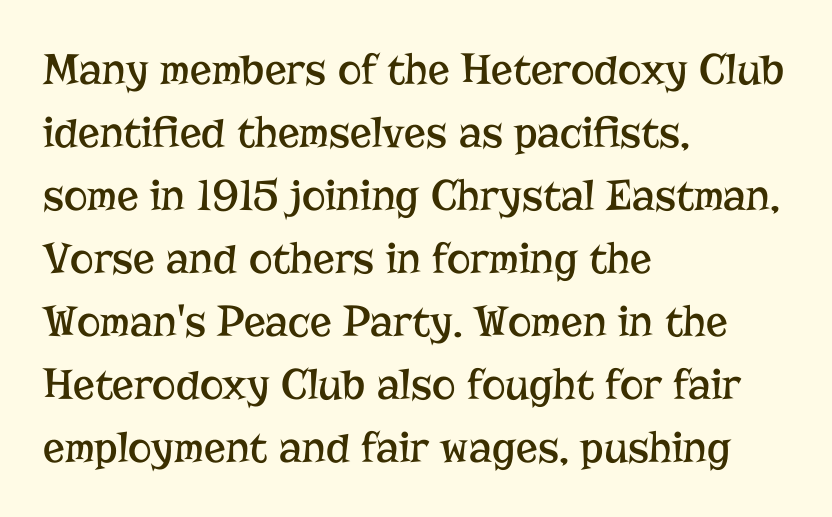
{"serif": "yes", "italic": "no", "bold": "no", "weight": "regular", "width": "normal", "stroke_contrast": "low", "x_height": "medium", "monospaced": "no", "underline": "no", "align": "left", "line_spacing": "normal", "line_spacing_ratio": 1.4, "letter_spacing": "normal", "letter_spacing_em": 0.0, "glyph_px": 45}
